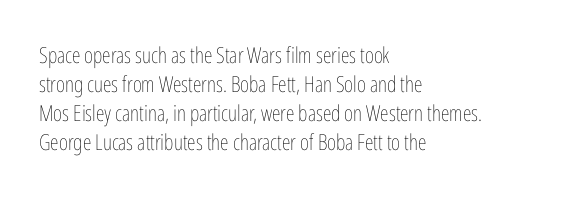
The image shows 22 px text type, upright; set left-aligned, normal line spacing (1.32x), normal letter spacing, not underlined.
